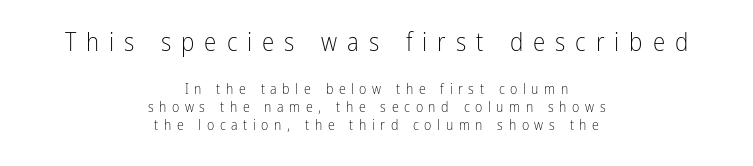
The image shows 25 px text type, upright; set centered, normal line spacing (1.28x), unusually wide letter spacing (+0.4 em), not underlined; the first (top) block is 1.79x larger.
